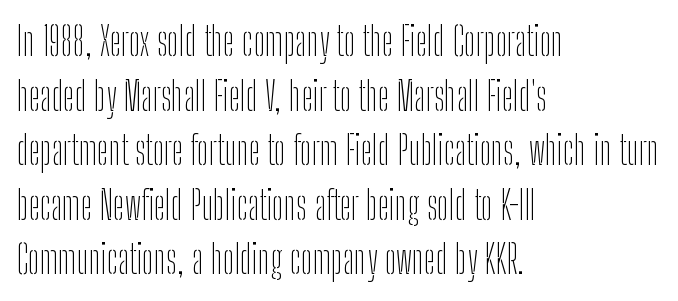
{"serif": "no", "italic": "no", "bold": "no", "weight": "thin", "width": "condensed", "stroke_contrast": "low", "x_height": "medium", "monospaced": "no", "underline": "no", "align": "left", "line_spacing": "normal", "line_spacing_ratio": 1.4, "letter_spacing": "normal", "letter_spacing_em": 0.0, "glyph_px": 39}
